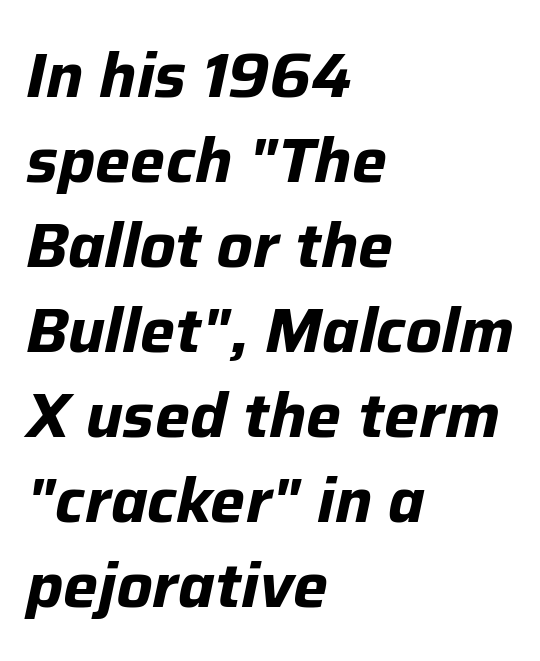
{"italic": "yes", "lean": "right", "slant_degrees": 12, "bold": "yes", "weight": "bold", "width": "normal", "stroke_contrast": "low", "x_height": "medium", "monospaced": "no", "underline": "no", "align": "left", "line_spacing": "normal", "line_spacing_ratio": 1.37, "letter_spacing": "normal", "letter_spacing_em": 0.0, "glyph_px": 62}
